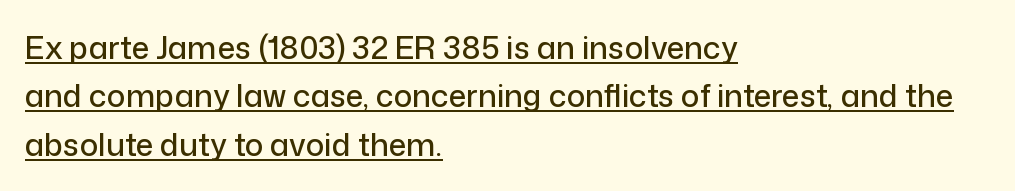
{"serif": "no", "italic": "no", "width": "normal", "stroke_contrast": "low", "x_height": "medium", "monospaced": "no", "underline": "yes", "align": "left", "line_spacing": "normal", "line_spacing_ratio": 1.56, "letter_spacing": "normal", "letter_spacing_em": 0.0, "glyph_px": 31}
